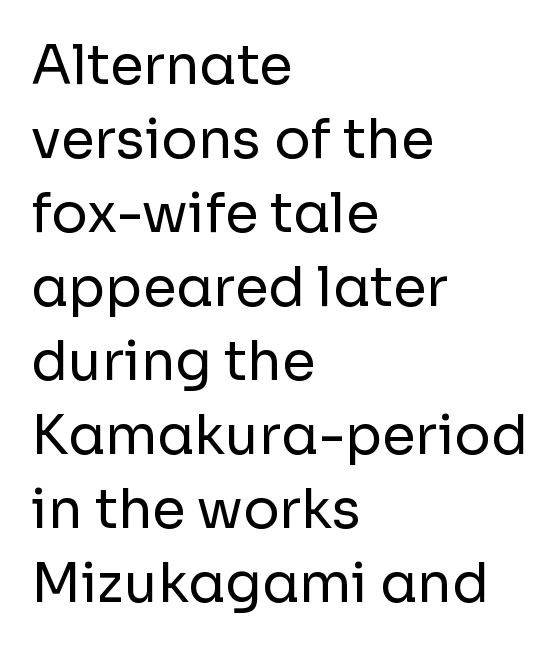
Q: Is the text bold? A: No.
Q: Is the text italic (slanted)? A: No, it is upright.
Q: Is the typeface a serif or a sans-serif typeface? A: Sans-serif.
Q: Is the text underlined? A: No.
Q: How is the paragraph aligned? A: Left-aligned.
Q: Is the spacing between letters normal or unusually wide? A: Normal.
Q: Is the spacing between lines tight, normal or loose? A: Normal.
Q: Width (condensed, normal, or wide)? A: Normal.
Q: Stroke contrast? A: Low.
Q: x-height? A: Medium.
Q: Monospaced? A: No.
